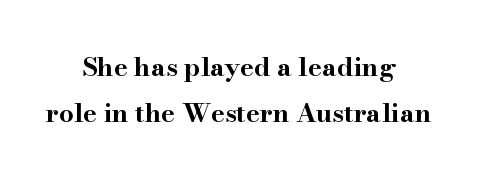
The image shows 26 px bold type, upright; set centered, line spacing 1.77x, normal letter spacing, not underlined.
